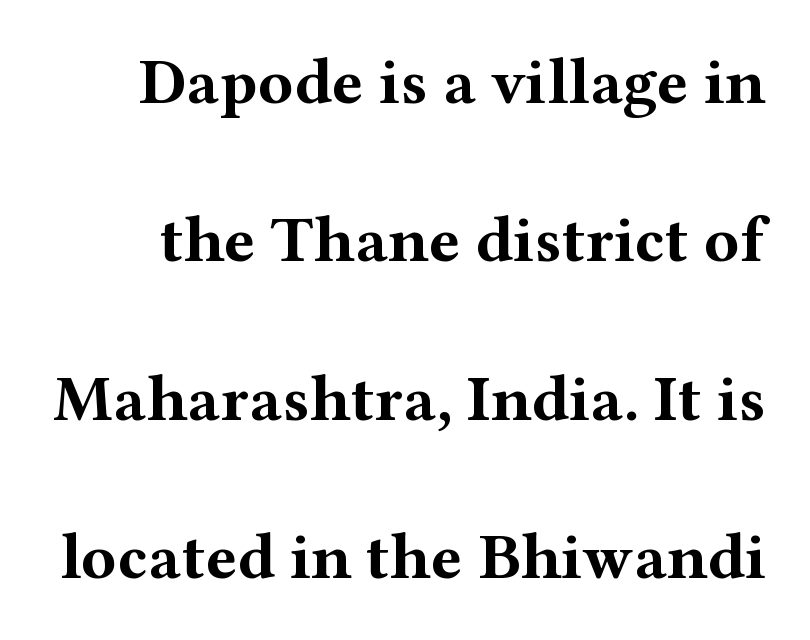
Summary of weight: heavy, a full bold. The passage shown is typed in a proportional face where columns would drift. These lines keep a tight, regular rhythm from letter to letter. Horizontal bands of white between lines are thick stripes.
